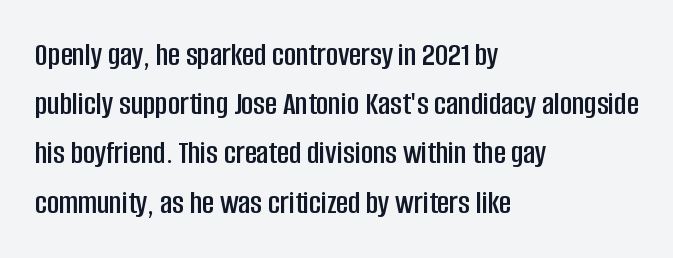
The image shows 33 px condensed sans-serif type, upright; set left-aligned, normal line spacing (1.49x), normal letter spacing, not underlined; low stroke contrast and a large x-height.
